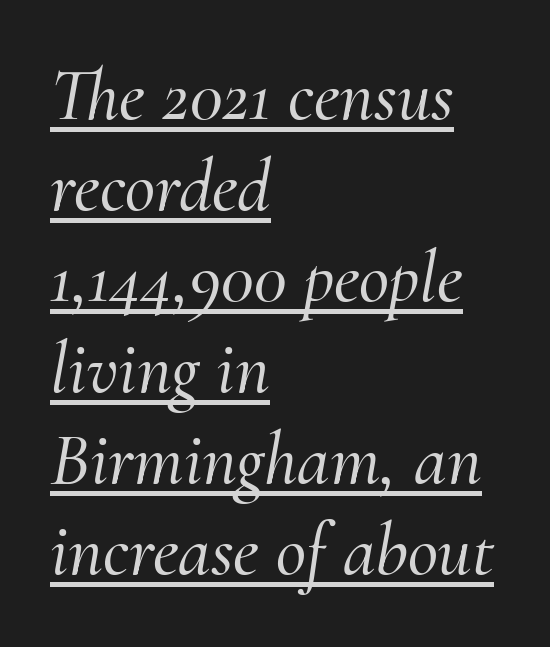
Examine the stroke ends and you'll spot serifs. Spacing between characters is what you'd get straight out of the box. The lettering tilts uniformly, giving the passage an italic look. Casual observation: everything's shoved over to the left.
